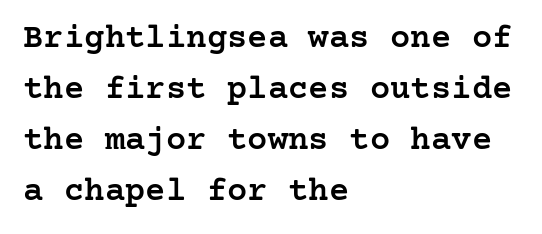
The image shows 34 px semibold serif type, upright; set left-aligned, normal line spacing (1.5x), normal letter spacing, not underlined; low stroke contrast and a medium x-height.
